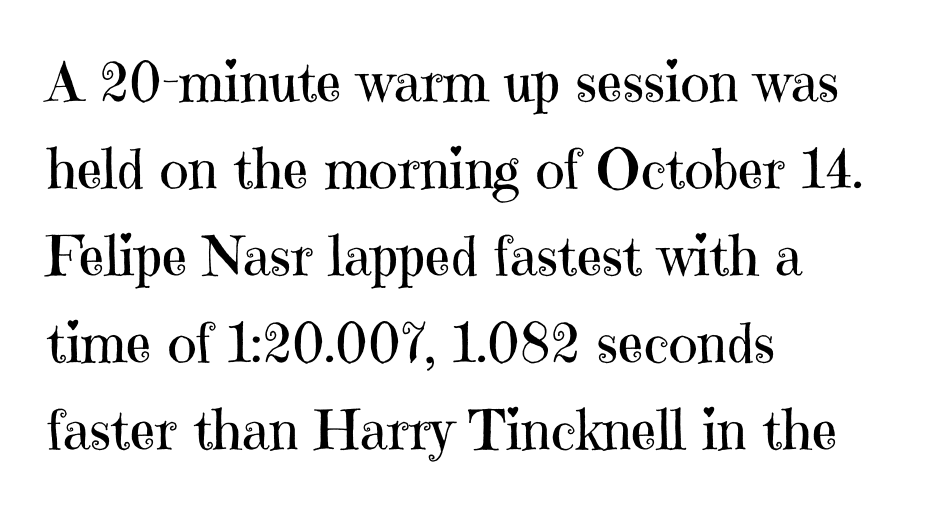
The specimen omits any rule beneath the text block's lines. Character widths vary here, with narrow letters taking less room than wide ones. Notice how descenders clear the ascenders below comfortably — that's standard leading. Default kerning and tracking; the words read as compact shapes. No letter is thick-stroked: the sample isn't bold.
